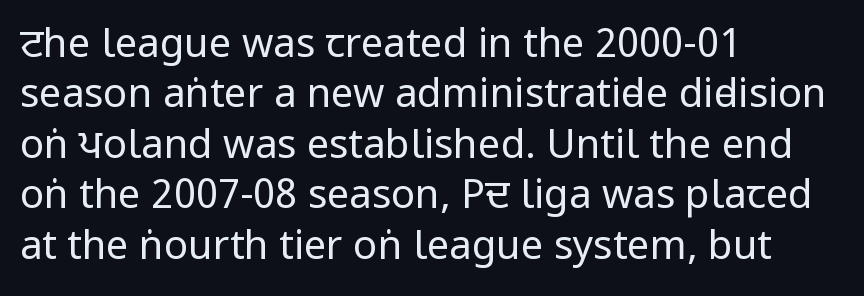
Q: Is the text bold? A: No.
Q: Is the text italic (slanted)? A: No, it is upright.
Q: Is the typeface a serif or a sans-serif typeface? A: Sans-serif.
Q: Is the text underlined? A: No.
Q: How is the paragraph aligned? A: Left-aligned.
Q: Is the spacing between letters normal or unusually wide? A: Normal.
Q: Is the spacing between lines tight, normal or loose? A: Normal.
Q: Width (condensed, normal, or wide)? A: Condensed.
Q: Stroke contrast? A: Low.
Q: x-height? A: Large.
Q: Monospaced? A: No.
